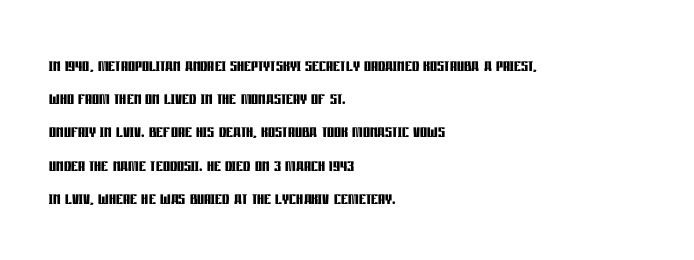
{"italic": "no", "bold": "yes", "underline": "no", "align": "left", "line_spacing": "normal", "line_spacing_ratio": 1.51, "letter_spacing": "normal", "letter_spacing_em": 0.0, "glyph_px": 22}
